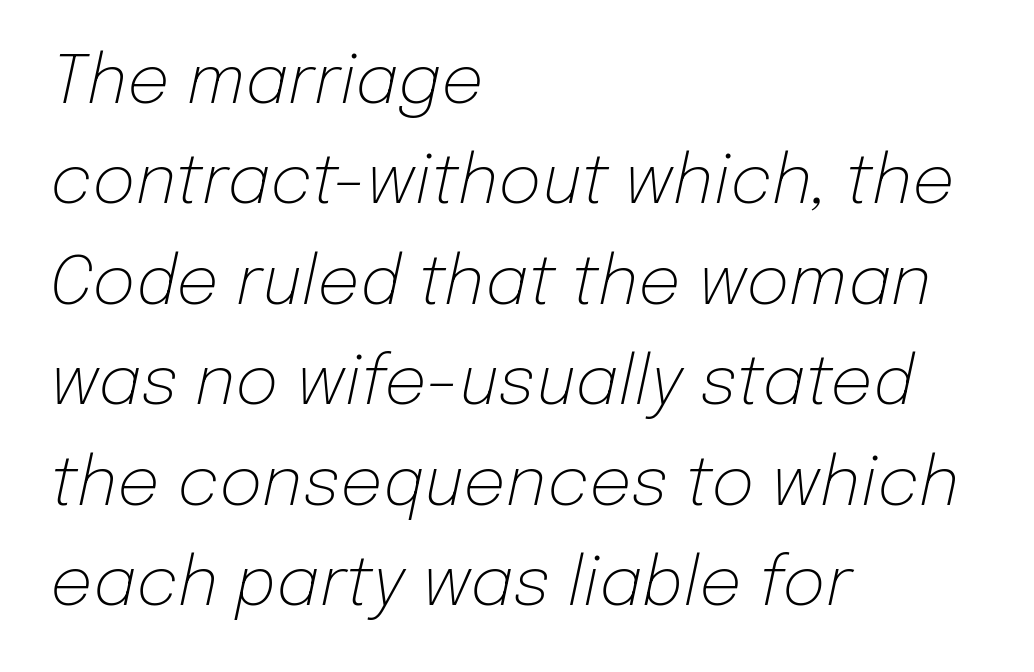
Q: Is the text bold? A: No.
Q: Is the text italic (slanted)? A: Yes, it leans right by about 12 degrees.
Q: Is the text underlined? A: No.
Q: How is the paragraph aligned? A: Left-aligned.
Q: Is the spacing between letters normal or unusually wide? A: Normal.
Q: Is the spacing between lines tight, normal or loose? A: Normal.
Q: Width (condensed, normal, or wide)? A: Normal.
Q: Stroke contrast? A: Low.
Q: x-height? A: Medium.
Q: Monospaced? A: No.
